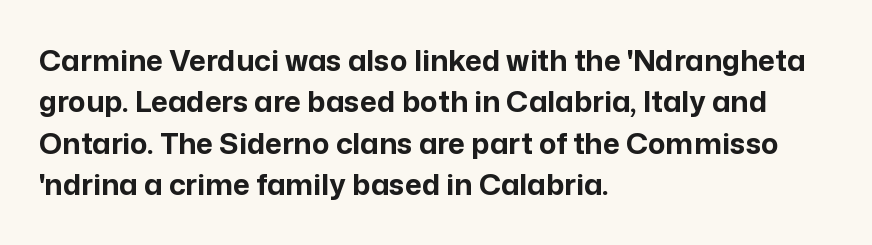
Layout note: lines flush left. Ordinary non-slanted type is in use. Look at the bottom of the vertical strokes: they stop flat, with no serifs. The letters sit at their default tracking, neither squeezed nor spread. Quick note: underline off.
